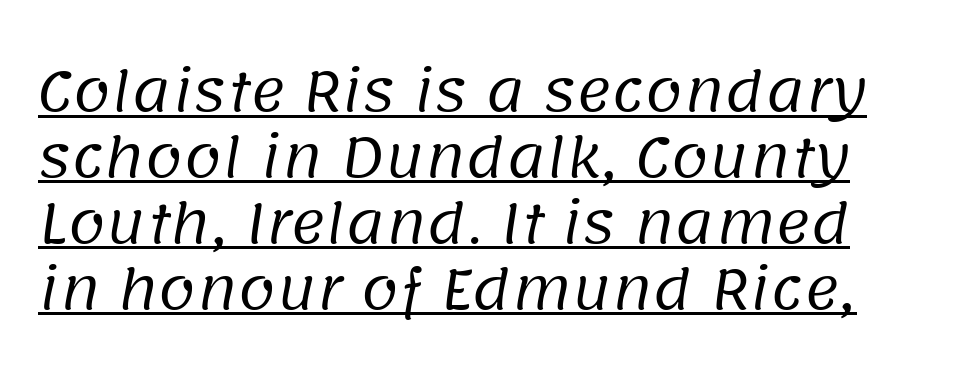
The letterforms sit shoulder to shoulder at normal distance. No extra ink here — the face is not bold. The rendering uses natural spacing where letterforms have individual widths. Is there an underline? Yes — a line sits under the letters.
